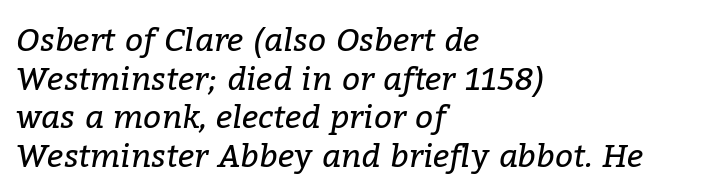
{"serif": "yes", "italic": "yes", "lean": "right", "slant_degrees": 9, "bold": "no", "weight": "regular", "width": "normal", "stroke_contrast": "low", "x_height": "medium", "monospaced": "no", "underline": "no", "align": "left", "line_spacing_ratio": 1.21, "letter_spacing": "normal", "letter_spacing_em": 0.0, "glyph_px": 32}
